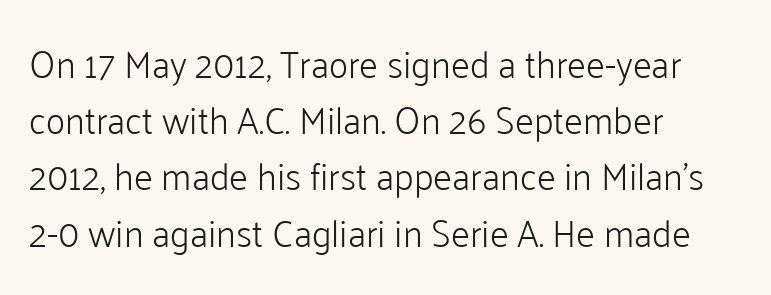
The image shows 37 px light sans-serif type, upright; set left-aligned, normal line spacing (1.52x), normal letter spacing, not underlined; low stroke contrast and a medium x-height.
